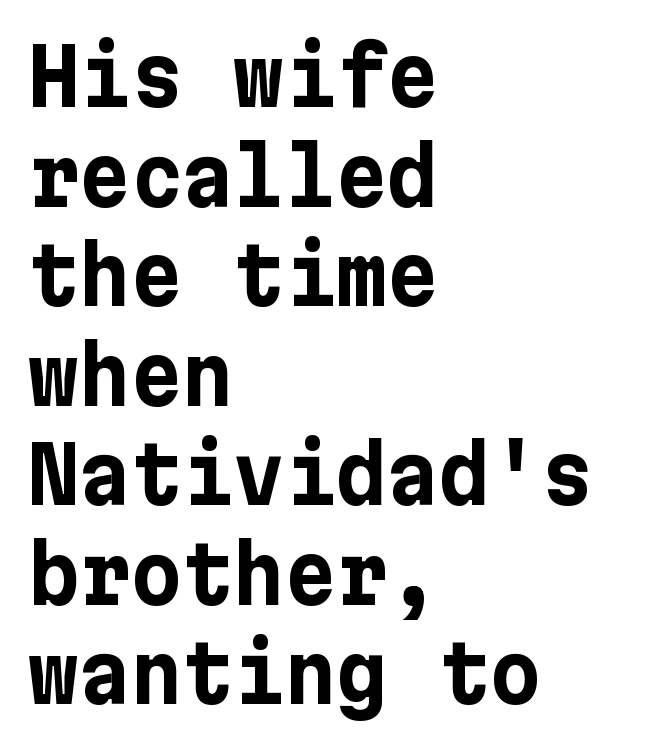
Q: Is the text bold? A: Yes.
Q: Is the text italic (slanted)? A: No, it is upright.
Q: Is the typeface a serif or a sans-serif typeface? A: Sans-serif.
Q: Is the text underlined? A: No.
Q: How is the paragraph aligned? A: Left-aligned.
Q: Is the spacing between letters normal or unusually wide? A: Normal.
Q: Is the spacing between lines tight, normal or loose? A: Normal.
Q: Width (condensed, normal, or wide)? A: Normal.
Q: Stroke contrast? A: Low.
Q: x-height? A: Medium.
